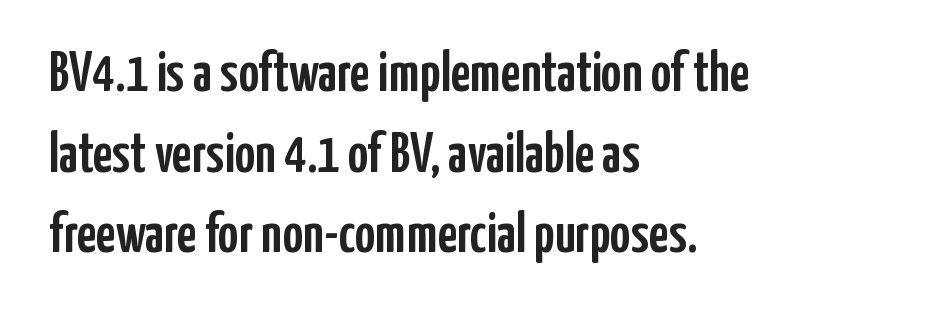
The image shows 56 px condensed sans-serif type, upright; set left-aligned, normal line spacing (1.44x), normal letter spacing, not underlined; low stroke contrast and a medium x-height.
